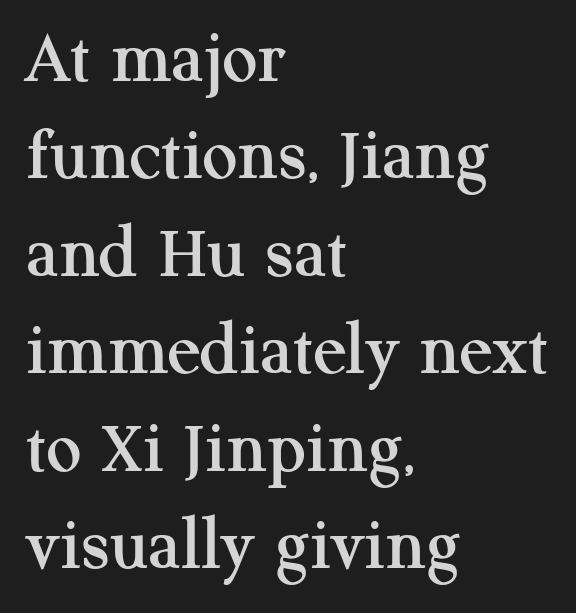
Quick note: not italic, upright. Is the block centered? No — it sits flush against the left margin. Between one letter and the next there's only the usual sliver of space. Underline: absent.
